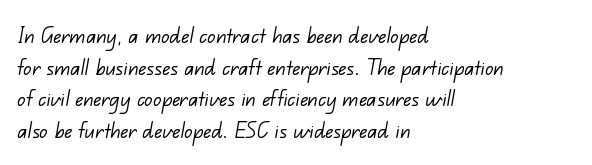
The horizontal fit of the characters is conventional and even. Any mark beneath the type? The region is blank. The passage shown is not bold in any degree. The text block is weighted toward the left margin, trailing off unevenly rightward.
